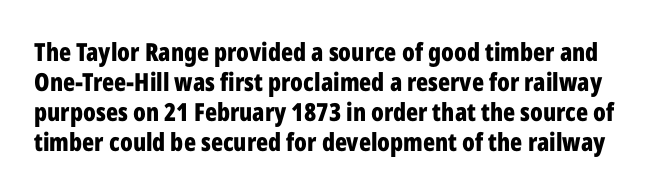
The axis of the letterforms is exactly vertical. Heavy-handed strokes throughout: this text is bold. Observe the ordinary spacing: letters are neighbours, not strangers. Unmarked baselines from the first word to the last.
